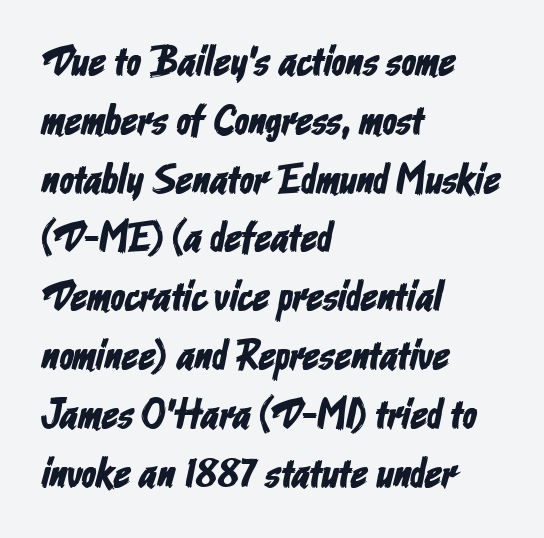
Teacher's note: observe the even left margin — that is flush-left alignment. The glyphs are unaccompanied by any horizontal stroke below them. This sample has the flowing, uneven cadence of proportional lettering. There is no visible air inserted between adjacent glyphs. Vertically, the passage feels balanced, rows spaced as you'd expect. The typeface chosen for these lines omits serifs.
